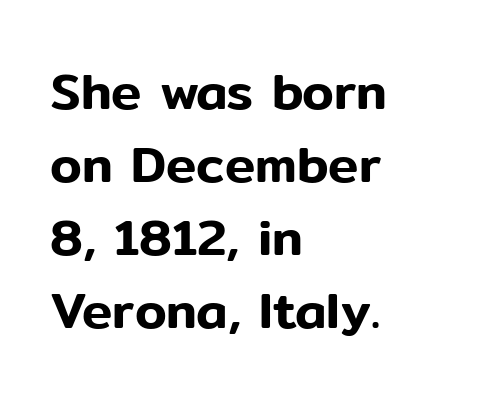
Q: Is the text italic (slanted)? A: No, it is upright.
Q: Is the typeface a serif or a sans-serif typeface? A: Sans-serif.
Q: Is the text underlined? A: No.
Q: How is the paragraph aligned? A: Left-aligned.
Q: Is the spacing between letters normal or unusually wide? A: Normal.
Q: Is the spacing between lines tight, normal or loose? A: Normal.
Q: Width (condensed, normal, or wide)? A: Normal.
Q: Stroke contrast? A: Low.
Q: x-height? A: Medium.
Q: Monospaced? A: No.
